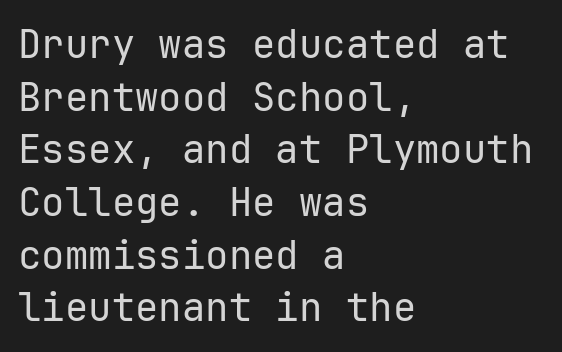
{"serif": "no", "italic": "no", "bold": "no", "weight": "regular", "width": "normal", "stroke_contrast": "low", "x_height": "medium", "monospaced": "yes", "underline": "no", "align": "left", "line_spacing": "normal", "line_spacing_ratio": 1.35, "letter_spacing": "normal", "letter_spacing_em": 0.0, "glyph_px": 39}
